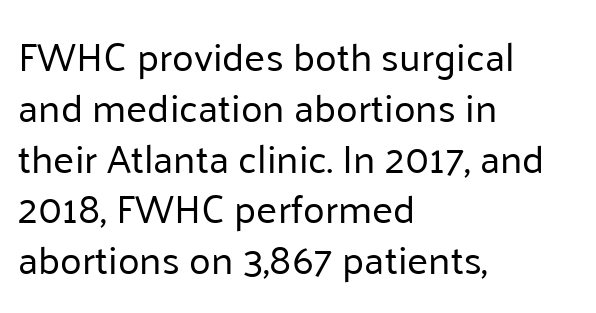
The image shows 40 px regular-weight sans-serif type, upright; set left-aligned, normal line spacing (1.27x), normal letter spacing, not underlined; low stroke contrast and a medium x-height.
